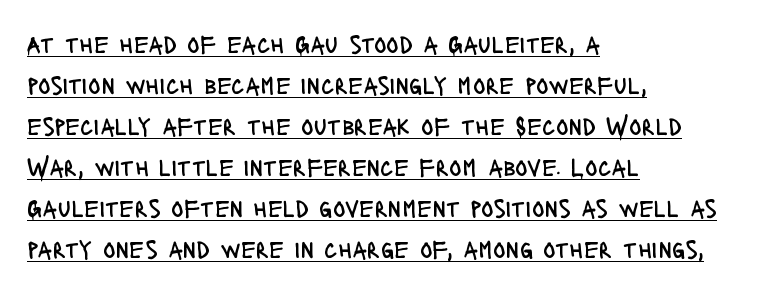
The lines sit at an ordinary, default distance from one another. In designer terms, the underline attribute is active on this setting. The type is set solid horizontally, with unmodified tracking. These lines were composed using upright roman letters. A classic flush-left, rag-right setting is used for this passage.
